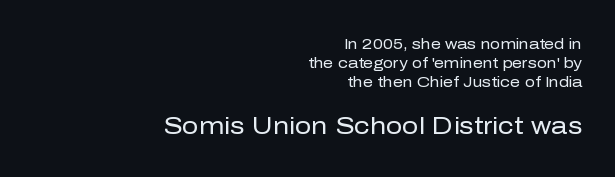
Q: Is the text bold? A: No.
Q: Is the text italic (slanted)? A: No, it is upright.
Q: Is the text underlined? A: No.
Q: How is the paragraph aligned? A: Right-aligned.
Q: Is the spacing between letters normal or unusually wide? A: Normal.
Q: Is the spacing between lines tight, normal or loose? A: Normal.
Q: Which block of text is set in a larger size, the first (top) or the second (bottom)? A: The second (bottom) one.
